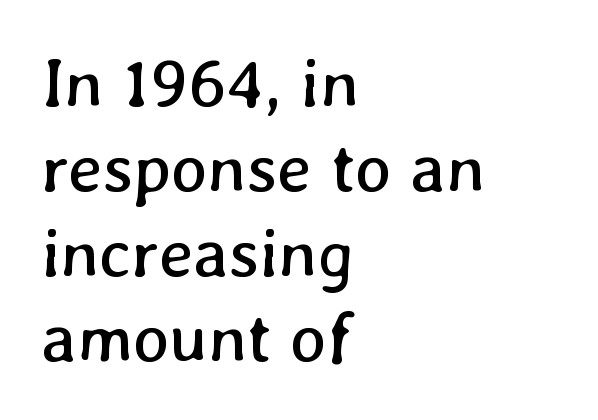
Q: Is the text bold? A: No.
Q: Is the text underlined? A: No.
Q: How is the paragraph aligned? A: Left-aligned.
Q: Is the spacing between letters normal or unusually wide? A: Normal.
Q: Width (condensed, normal, or wide)? A: Normal.
Q: Stroke contrast? A: Low.
Q: x-height? A: Medium.
Q: Monospaced? A: No.
